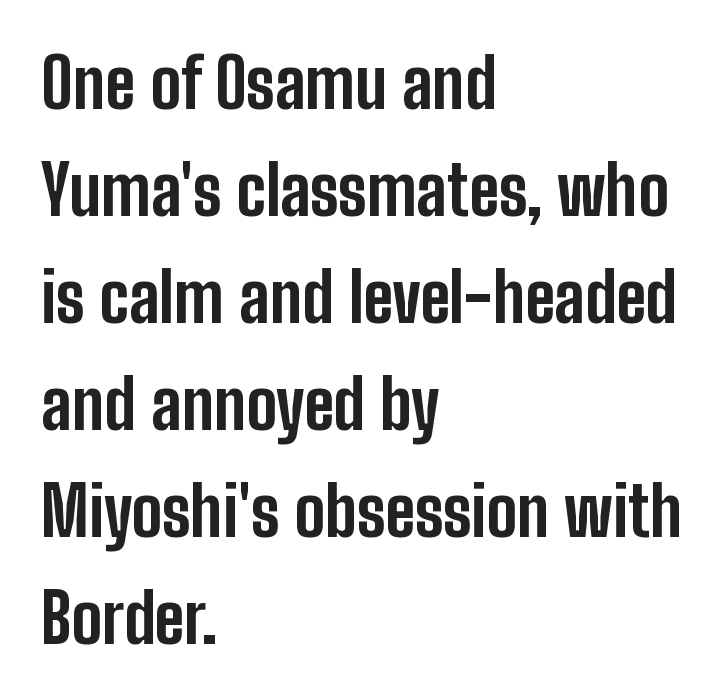
The image shows 69 px bold, condensed sans-serif type, upright; set left-aligned, normal line spacing (1.55x), normal letter spacing, not underlined; low stroke contrast and a medium x-height.
